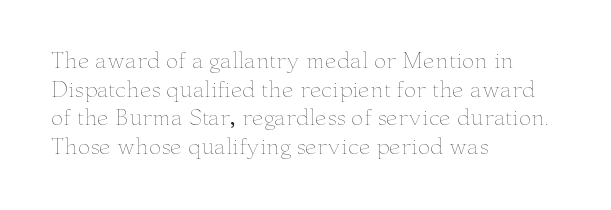
{"italic": "no", "bold": "no", "underline": "no", "align": "left", "line_spacing": "normal", "line_spacing_ratio": 1.36, "letter_spacing": "normal", "letter_spacing_em": 0.0, "glyph_px": 21}
